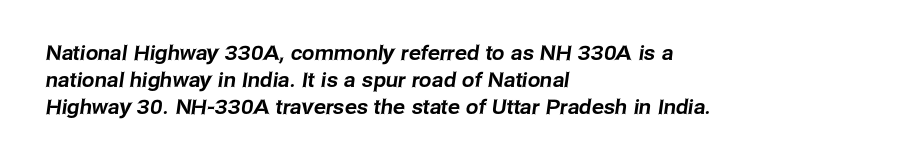
Q: Is the text underlined? A: No.
Q: How is the paragraph aligned? A: Left-aligned.
Q: Is the spacing between letters normal or unusually wide? A: Normal.
Q: Is the spacing between lines tight, normal or loose? A: Normal.
